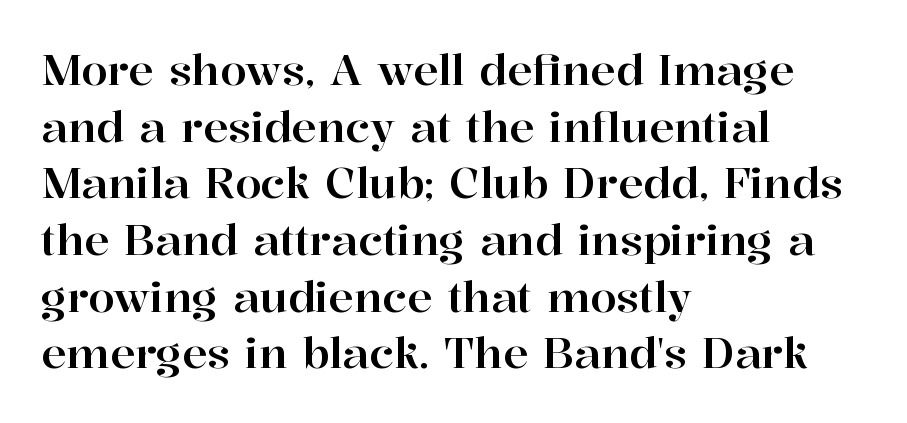
Short and long lines alike share a common starting point at left. Letters rest on an invisible, unmarked baseline. Regarding leading, the lines here are spaced in the standard way. Posture: vertical.
